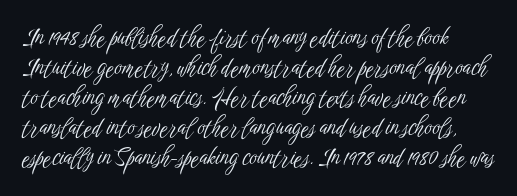
The image shows 23 px text type; set left-aligned, normal line spacing (1.3x), normal letter spacing, not underlined.
